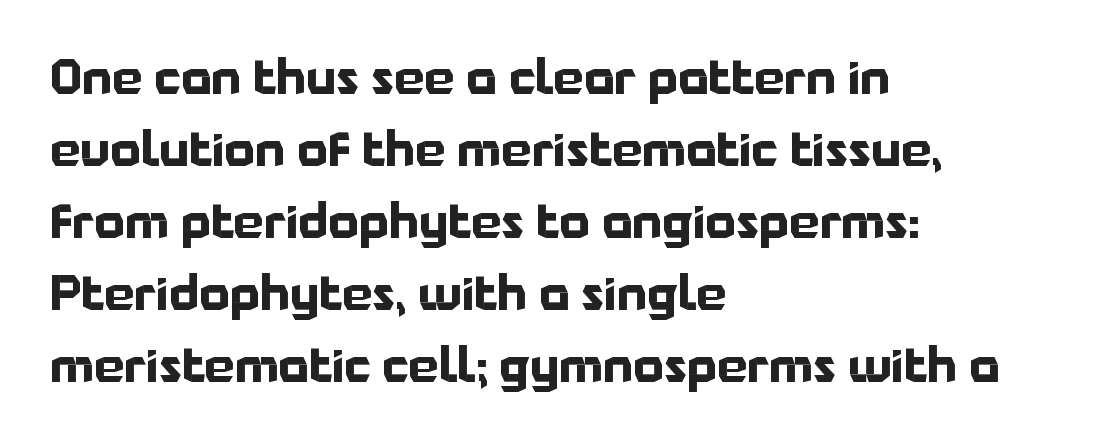
The image shows 48 px bold sans-serif type, upright; set left-aligned, normal line spacing (1.5x), normal letter spacing, not underlined; low stroke contrast and a medium x-height.
